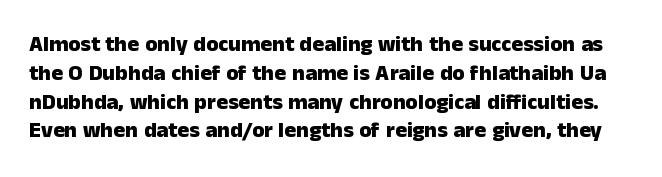
Q: Is the text bold? A: Yes.
Q: Is the text italic (slanted)? A: No, it is upright.
Q: Is the text underlined? A: No.
Q: Is the spacing between letters normal or unusually wide? A: Normal.
Q: Is the spacing between lines tight, normal or loose? A: Normal.
